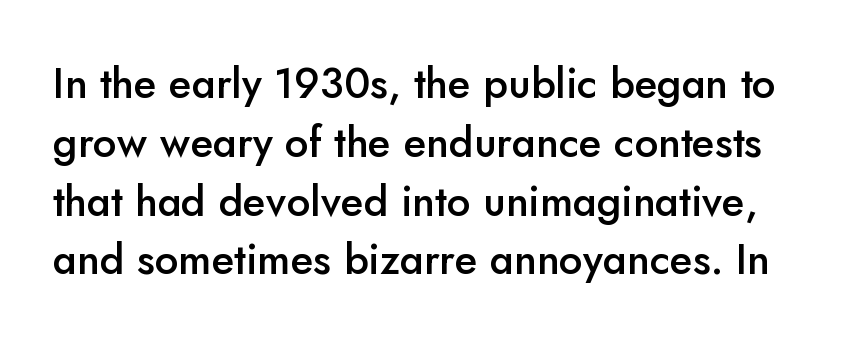
{"serif": "no", "italic": "no", "bold": "semi", "weight": "semibold", "width": "normal", "stroke_contrast": "low", "x_height": "small", "monospaced": "no", "underline": "no", "line_spacing": "normal", "line_spacing_ratio": 1.4, "letter_spacing": "normal", "letter_spacing_em": 0.0, "glyph_px": 42}
